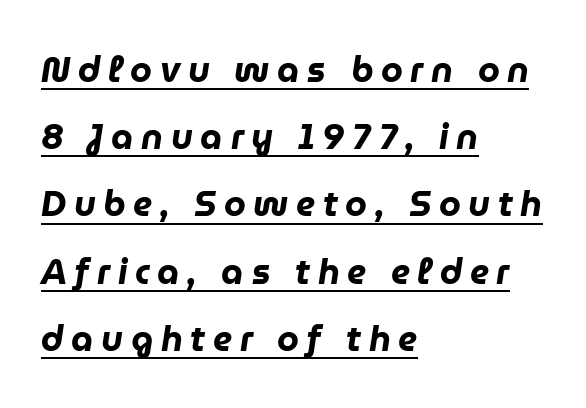
Q: Is the text bold? A: Yes.
Q: Is the text italic (slanted)? A: Yes, it leans right by about 9 degrees.
Q: Is the text underlined? A: Yes.
Q: How is the paragraph aligned? A: Left-aligned.
Q: Is the spacing between letters normal or unusually wide? A: Unusually wide.
Q: Is the spacing between lines tight, normal or loose? A: Loose.
Q: Width (condensed, normal, or wide)? A: Normal.
Q: Stroke contrast? A: Low.
Q: x-height? A: Medium.
Q: Monospaced? A: No.
